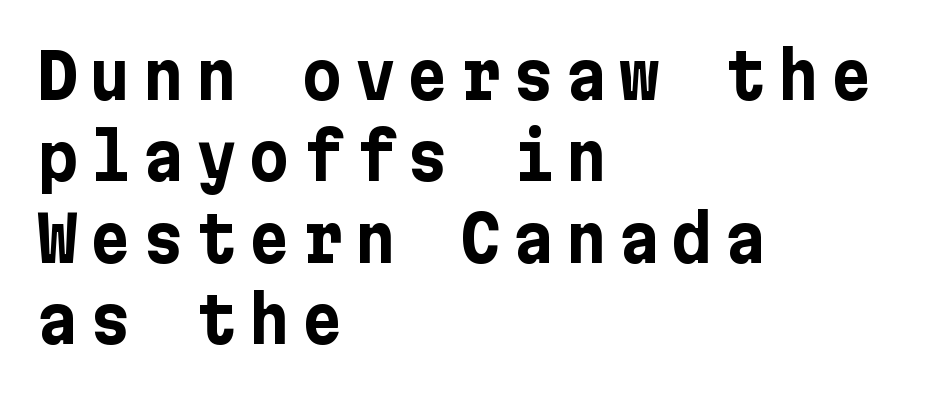
The image shows 63 px bold sans-serif type, upright; set left-aligned, normal line spacing (1.29x), not underlined; low stroke contrast and a medium x-height.
